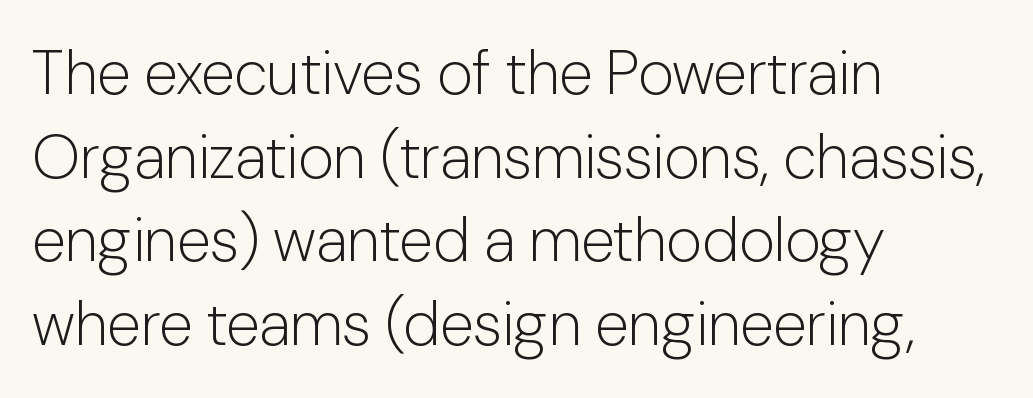
Q: Is the text bold? A: No.
Q: Is the text italic (slanted)? A: No, it is upright.
Q: Is the typeface a serif or a sans-serif typeface? A: Sans-serif.
Q: Is the text underlined? A: No.
Q: How is the paragraph aligned? A: Left-aligned.
Q: Is the spacing between letters normal or unusually wide? A: Normal.
Q: Is the spacing between lines tight, normal or loose? A: Normal.
Q: Width (condensed, normal, or wide)? A: Normal.
Q: Stroke contrast? A: Low.
Q: x-height? A: Medium.
Q: Monospaced? A: No.
